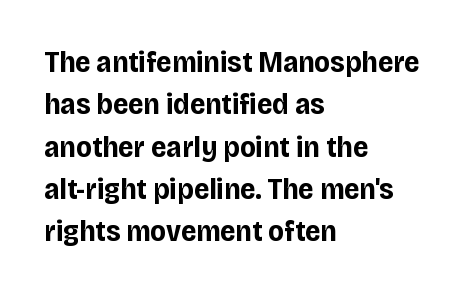
This rendering leaves character spacing at its baseline value. Line beginnings align vertically; line endings do not. The letters are bold, with thick, heavy strokes. The letters carry no serifs — their stems end cleanly without finishing strokes. Varying glyph widths throughout — classic text-font behaviour. Posture: straight, roman, zero tilt.
